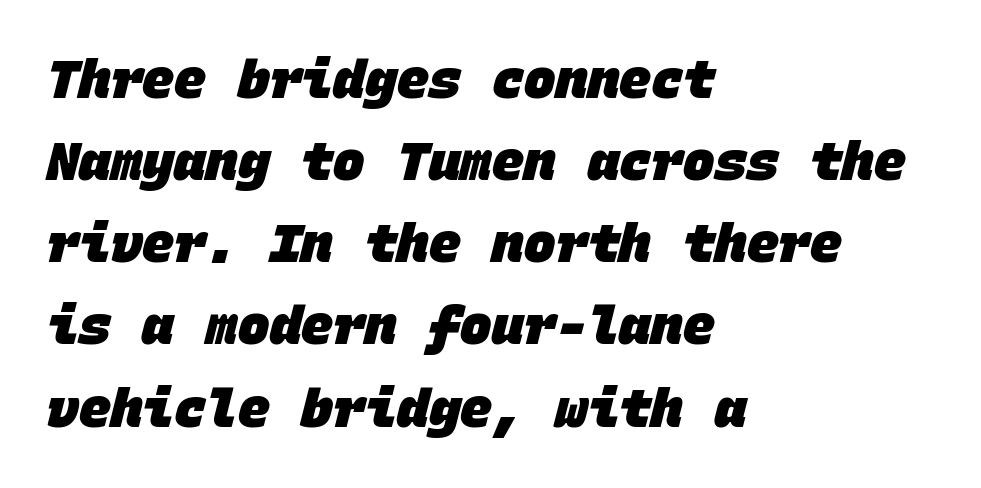
Regarding serifs, this sample does without them. The letters march in equal steps, a hallmark of fixed-pitch type. Is there much room between lines? A standard amount, neither cramped nor airy. Horizontal alignment here is leftward, the default for most running prose. What stands out about the letter spacing? Nothing — it is the standard amount. What weight is shown? A full bold with thick strokes.
